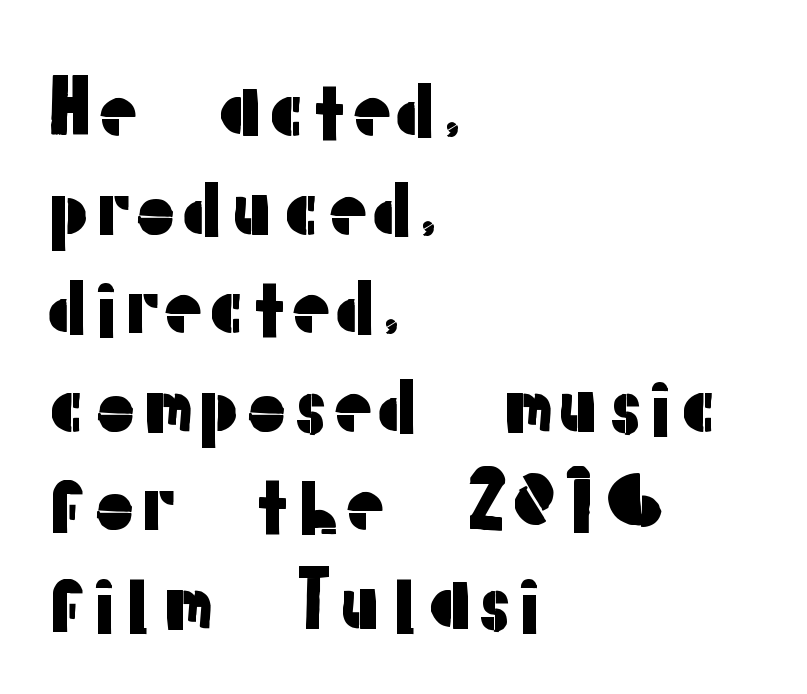
This sample uses a sans-serif face. Descenders hang freely into open space. This is the regular roman posture of the typeface. These lines are rendered in a variable-pitch font. This rendering uses left alignment, leaving the right contour irregular. You could call the tracking neutral — neither tight nor loose.
